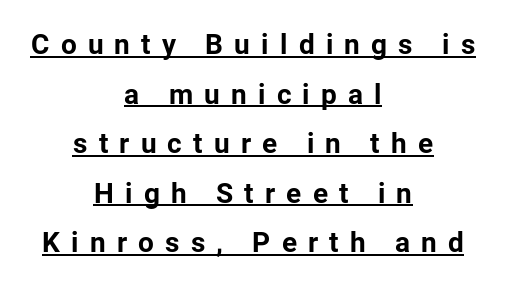
Posture: straight, roman, zero tilt. Like a heading marked for emphasis, these lines bear an underscore. Someone cranked the tracking dial way up on this one. The rendering shows plain stroke endings on the letterforms — a sans-serif design. How heavy is the stroke? Heavy — this is a bold.
